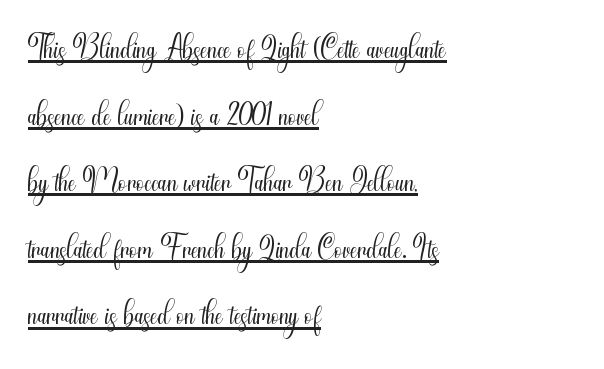
The lines in this sample share a left origin and differ only in where they stop. The leading is moderate, giving the passage an even texture. Think of a printed novel: that variable character pitch is what you see here. Is this a heavy cut? Hardly; it is regular or lighter.
